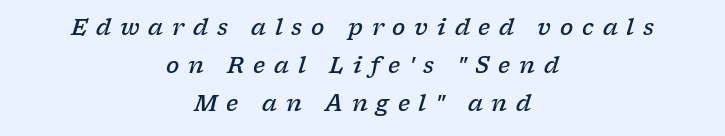
Q: Is the text bold? A: Semi-bold.
Q: Is the text italic (slanted)? A: Yes, it leans right by about 17 degrees.
Q: Is the text underlined? A: No.
Q: How is the paragraph aligned? A: Centered.
Q: Is the spacing between letters normal or unusually wide? A: Unusually wide.
